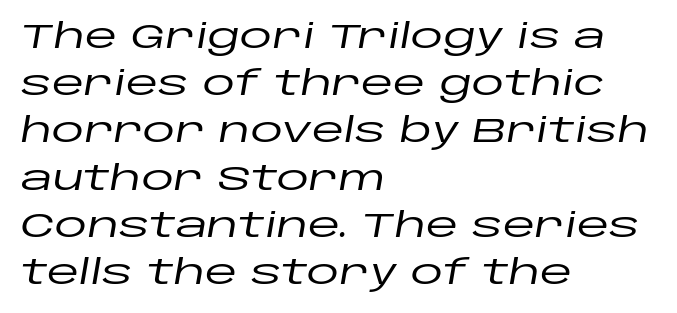
{"italic": "yes", "lean": "right", "slant_degrees": 10, "width": "wide", "stroke_contrast": "low", "x_height": "large", "monospaced": "no", "underline": "no", "align": "left", "line_spacing": "normal", "line_spacing_ratio": 1.43, "letter_spacing": "normal", "letter_spacing_em": 0.0, "glyph_px": 33}
